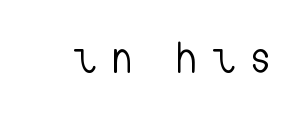
Proportional: the letters do not fall into vertical columns. How are the letters spaced? Widely, with obvious added tracking. Rule under the text: the space is simply empty. The glyphs in this specimen are sans serif.
